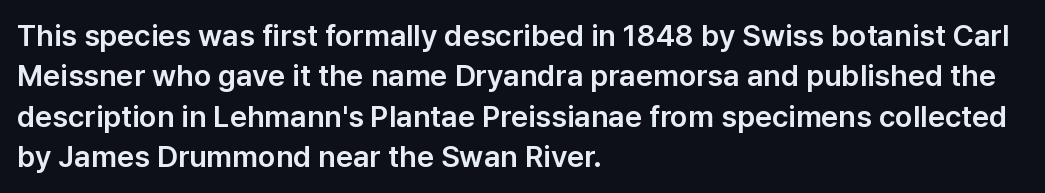
Q: Is the text italic (slanted)? A: No, it is upright.
Q: Is the typeface a serif or a sans-serif typeface? A: Sans-serif.
Q: Is the text underlined? A: No.
Q: How is the paragraph aligned? A: Left-aligned.
Q: Is the spacing between letters normal or unusually wide? A: Normal.
Q: Is the spacing between lines tight, normal or loose? A: Normal.
Q: Width (condensed, normal, or wide)? A: Normal.
Q: Stroke contrast? A: Low.
Q: x-height? A: Medium.
Q: Monospaced? A: No.
